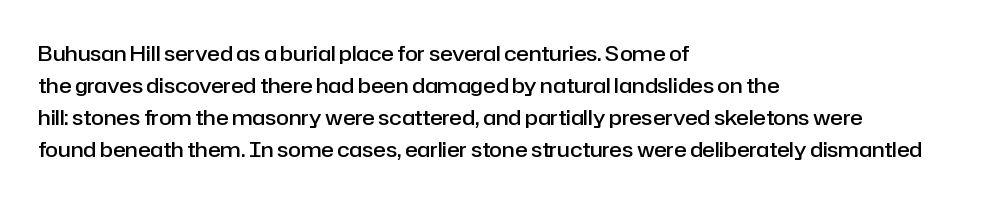
The image shows 21 px text type, upright; set left-aligned, normal line spacing (1.53x), normal letter spacing, not underlined.
